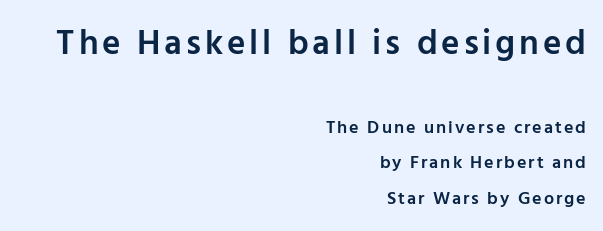
Compared with an ordinary text face, these strokes are moderately heavier — a semibold. This sample has the flowing, uneven cadence of proportional lettering. Which margin do the lines hug? The right one — the left edge is uneven. The specimen reads as upright at a glance. The rendering shows plain stroke endings on the letterforms — a sans-serif design.
